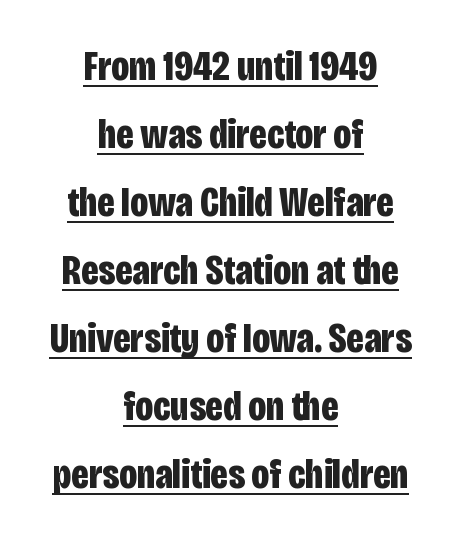
Q: Is the text bold? A: Yes.
Q: Is the text italic (slanted)? A: No, it is upright.
Q: Is the typeface a serif or a sans-serif typeface? A: Sans-serif.
Q: Is the text underlined? A: Yes.
Q: How is the paragraph aligned? A: Centered.
Q: Is the spacing between letters normal or unusually wide? A: Normal.
Q: Is the spacing between lines tight, normal or loose? A: Normal.
Q: Width (condensed, normal, or wide)? A: Condensed.
Q: Stroke contrast? A: Low.
Q: x-height? A: Large.
Q: Monospaced? A: No.
